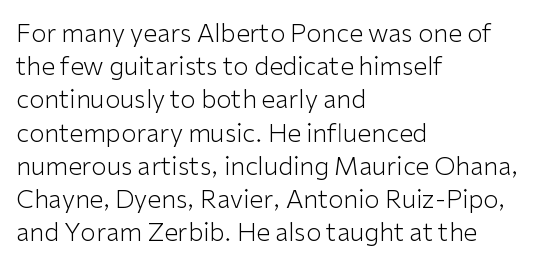
The image shows 25 px text type, upright; set left-aligned, normal line spacing (1.33x), normal letter spacing, not underlined.
